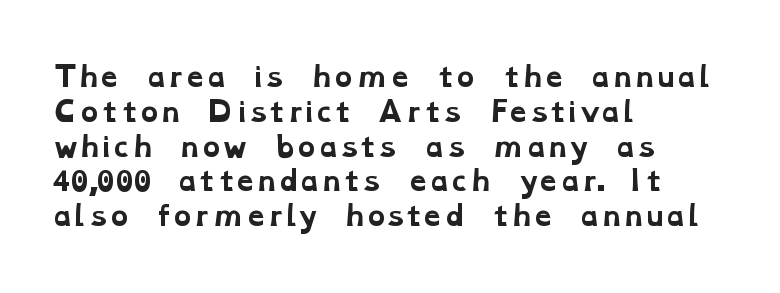
Q: Is the text bold? A: Yes.
Q: Is the text underlined? A: No.
Q: How is the paragraph aligned? A: Left-aligned.
Q: Is the spacing between letters normal or unusually wide? A: Normal.
Q: Is the spacing between lines tight, normal or loose? A: Normal.
